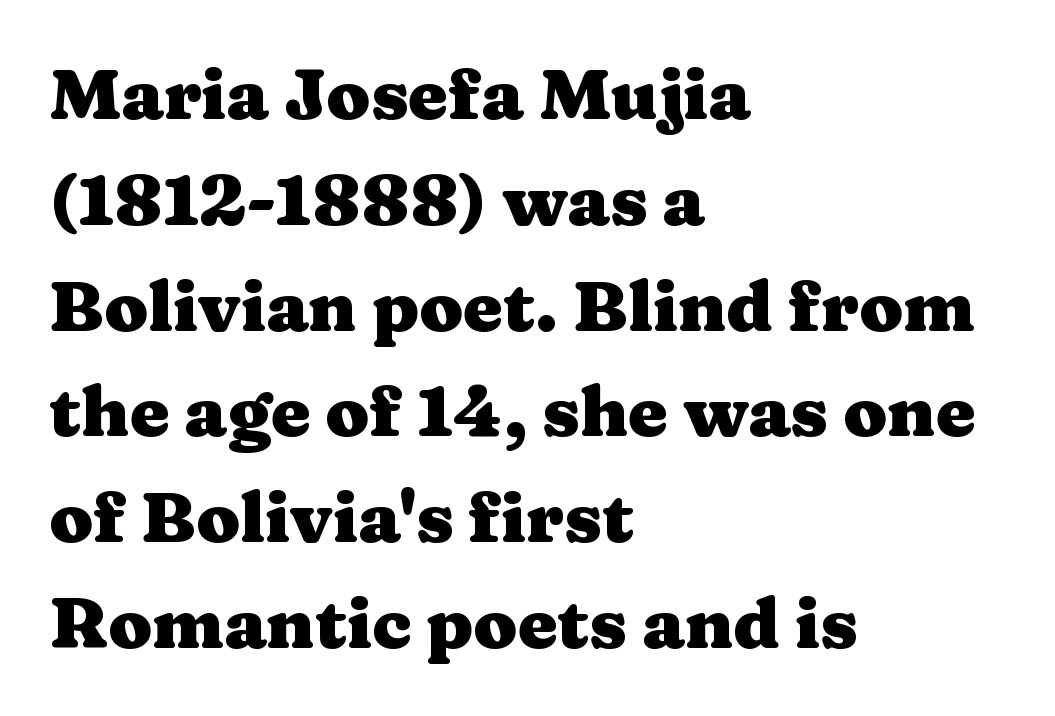
{"serif": "yes", "italic": "no", "bold": "yes", "weight": "heavy", "width": "wide", "stroke_contrast": "medium", "x_height": "medium", "monospaced": "no", "underline": "no", "align": "left", "line_spacing": "normal", "line_spacing_ratio": 1.49, "letter_spacing": "normal", "letter_spacing_em": 0.0, "glyph_px": 71}
